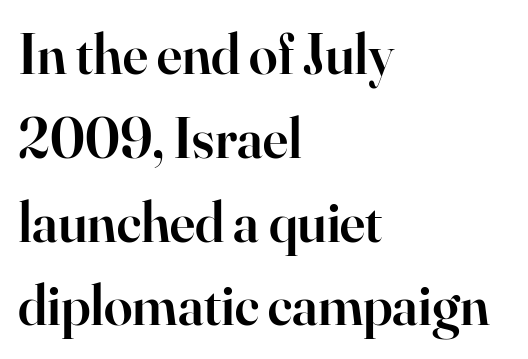
Q: Is the text bold? A: Semi-bold.
Q: Is the text italic (slanted)? A: No, it is upright.
Q: Is the typeface a serif or a sans-serif typeface? A: Serif.
Q: Is the text underlined? A: No.
Q: How is the paragraph aligned? A: Left-aligned.
Q: Is the spacing between letters normal or unusually wide? A: Normal.
Q: Is the spacing between lines tight, normal or loose? A: Normal.
Q: Width (condensed, normal, or wide)? A: Normal.
Q: Stroke contrast? A: High.
Q: x-height? A: Small.
Q: Monospaced? A: No.
